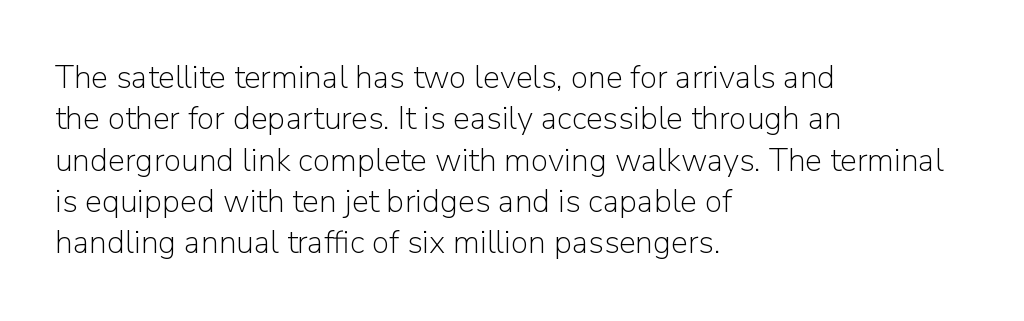
The image shows 32 px light sans-serif type, upright; set left-aligned, normal line spacing (1.29x), normal letter spacing, not underlined; low stroke contrast and a medium x-height.
